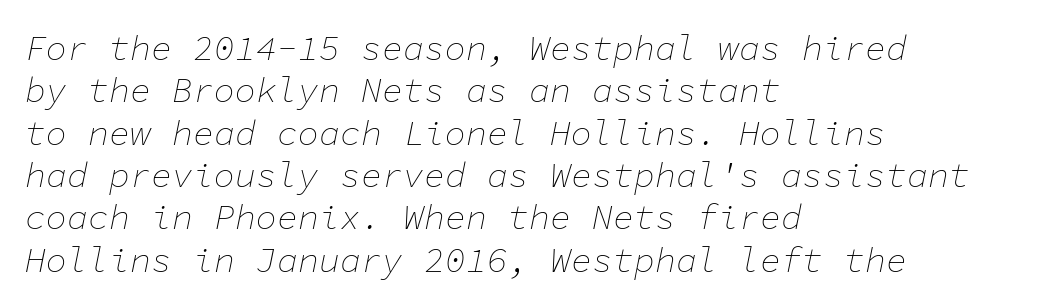
Q: Is the text bold? A: No.
Q: Is the text italic (slanted)? A: Yes, it leans right by about 11 degrees.
Q: Is the text underlined? A: No.
Q: How is the paragraph aligned? A: Left-aligned.
Q: Is the spacing between letters normal or unusually wide? A: Normal.
Q: Width (condensed, normal, or wide)? A: Normal.
Q: Stroke contrast? A: Low.
Q: x-height? A: Medium.
Q: Monospaced? A: Yes.
